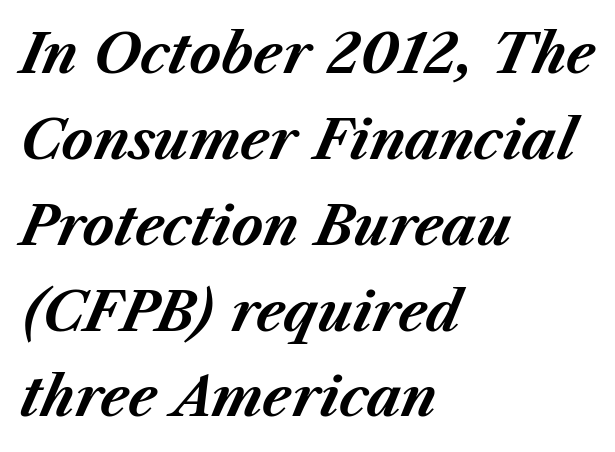
Q: Is the text bold? A: Yes.
Q: Is the text italic (slanted)? A: Yes, it leans right by about 23 degrees.
Q: Is the text underlined? A: No.
Q: How is the paragraph aligned? A: Left-aligned.
Q: Is the spacing between letters normal or unusually wide? A: Normal.
Q: Is the spacing between lines tight, normal or loose? A: Normal.
Q: Width (condensed, normal, or wide)? A: Normal.
Q: Stroke contrast? A: Medium.
Q: x-height? A: Medium.
Q: Monospaced? A: No.
